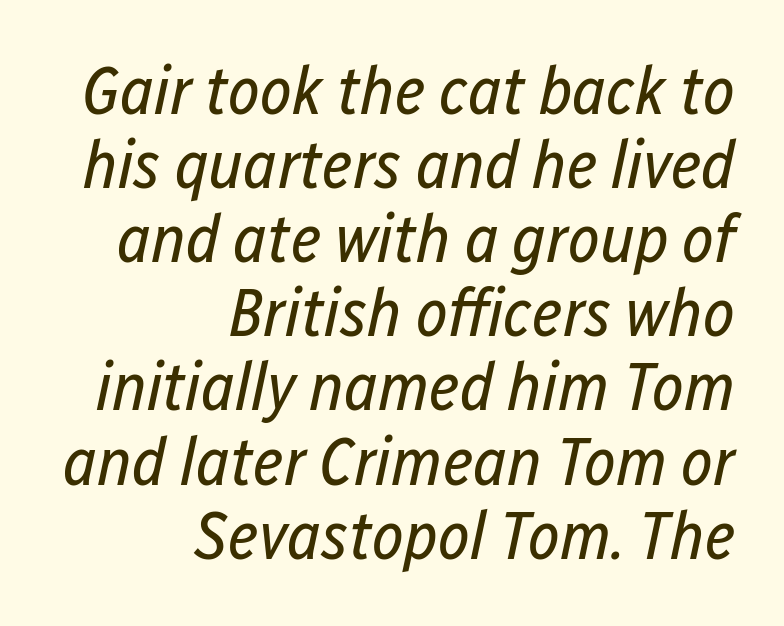
The image shows 68 px regular-weight, condensed type, italic (leaning right); set right-aligned, tight line spacing (1.09x), normal letter spacing, not underlined; low stroke contrast and a medium x-height.
